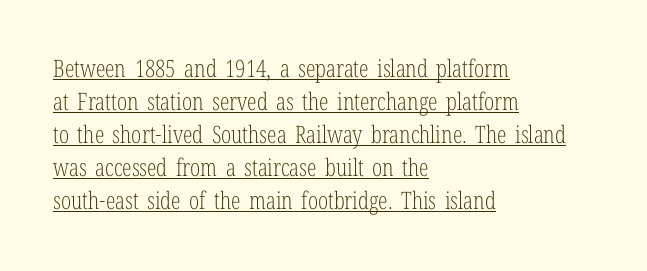
Q: Is the text bold? A: No.
Q: Is the text italic (slanted)? A: No, it is upright.
Q: Is the text underlined? A: Yes.
Q: How is the paragraph aligned? A: Left-aligned.
Q: Is the spacing between letters normal or unusually wide? A: Normal.
Q: Is the spacing between lines tight, normal or loose? A: Normal.
